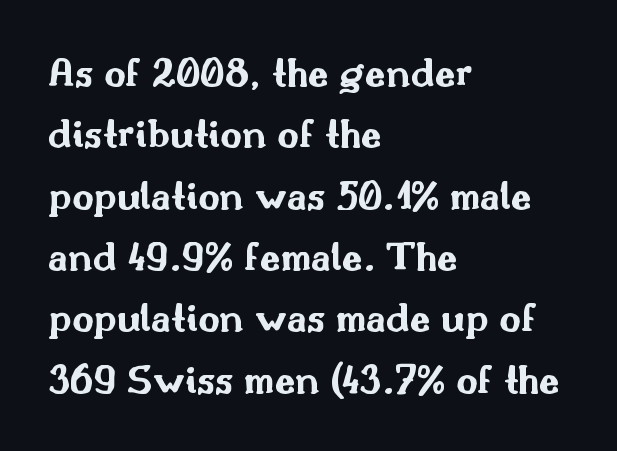
{"serif": "no", "italic": "no", "bold": "yes", "weight": "bold", "width": "wide", "stroke_contrast": "medium", "x_height": "small", "monospaced": "no", "underline": "no", "align": "left", "line_spacing": "normal", "line_spacing_ratio": 1.46, "letter_spacing": "normal", "letter_spacing_em": 0.0, "glyph_px": 42}
